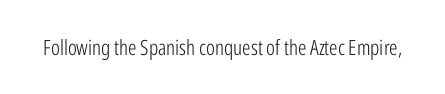
{"italic": "no", "bold": "no", "underline": "no", "letter_spacing": "normal", "letter_spacing_em": 0.0, "glyph_px": 21}
